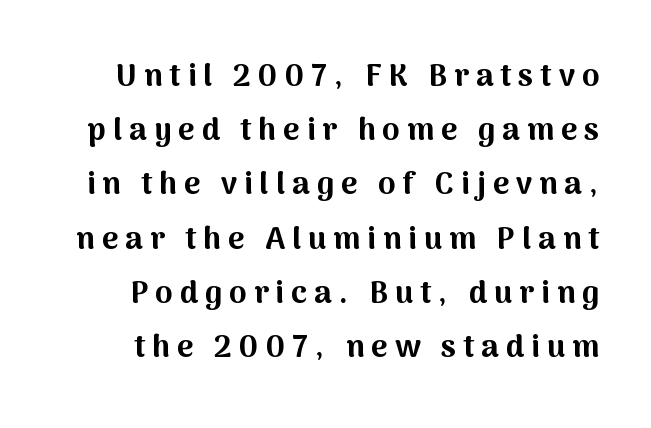
{"serif": "no", "italic": "no", "bold": "yes", "weight": "bold", "width": "normal", "stroke_contrast": "medium", "x_height": "medium", "monospaced": "no", "underline": "no", "line_spacing_ratio": 1.75, "letter_spacing": "wide", "letter_spacing_em": 0.23, "glyph_px": 31}
